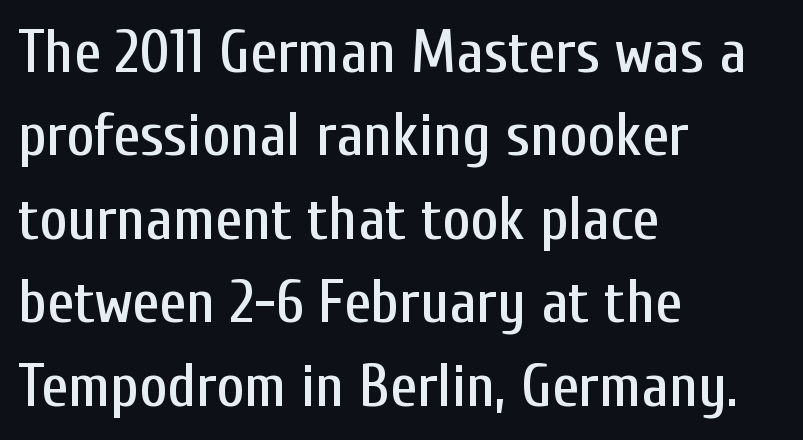
The image shows 60 px condensed sans-serif type, upright; set left-aligned, normal line spacing (1.39x), normal letter spacing, not underlined; low stroke contrast and a medium x-height.
